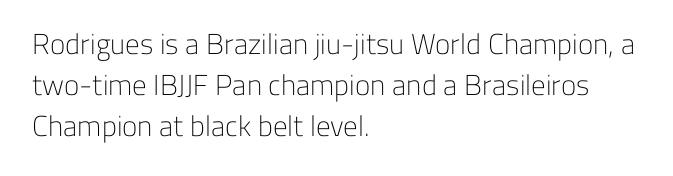
Stroke terminals: plain, sans-serif. The typesetter chose a ragged-right arrangement here. Compared with typical body copy, the letter spacing here is the same. On a weight scale, this lands at 450 or below.
